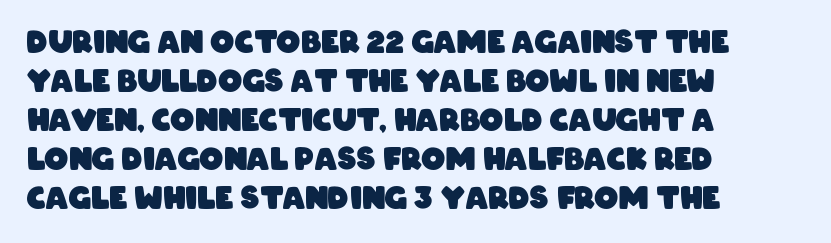
{"serif": "no", "bold": "yes", "weight": "heavy", "width": "condensed", "stroke_contrast": "low", "x_height": "large", "monospaced": "no", "underline": "no", "align": "left", "line_spacing": "normal", "line_spacing_ratio": 1.3, "letter_spacing": "normal", "letter_spacing_em": 0.0, "glyph_px": 30}
